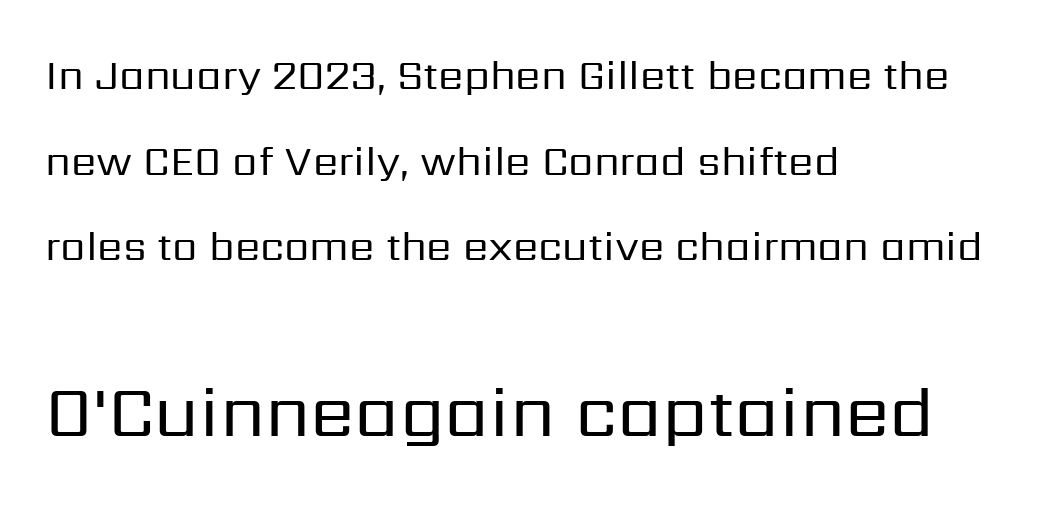
The image shows 72 px regular-weight sans-serif type, upright; set left-aligned, loose line spacing (2.09x), normal letter spacing, not underlined; the second (bottom) block is 1.76x larger; low stroke contrast and a medium x-height.
